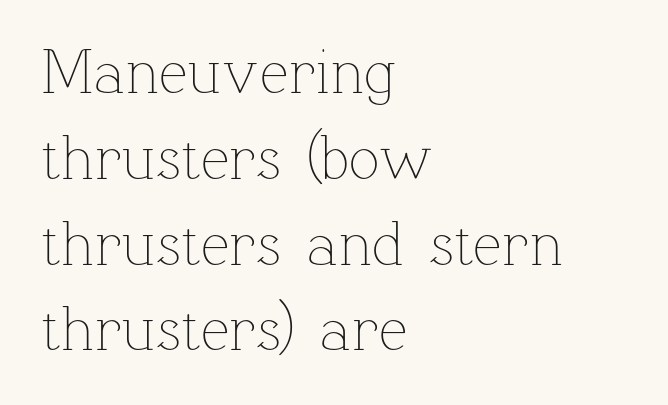
{"italic": "no", "bold": "no", "weight": "thin", "width": "normal", "stroke_contrast": "low", "x_height": "medium", "monospaced": "no", "underline": "no", "align": "left", "line_spacing": "normal", "line_spacing_ratio": 1.34, "letter_spacing": "normal", "letter_spacing_em": 0.0, "glyph_px": 64}
